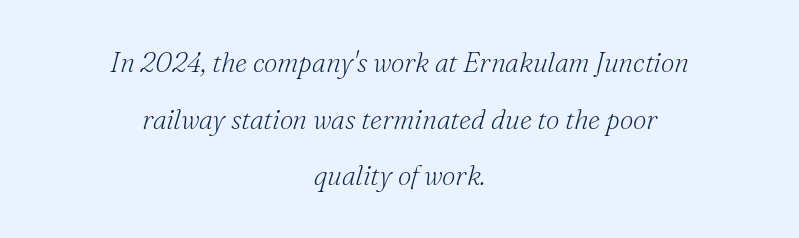
{"italic": "yes", "lean": "right", "slant_degrees": 16, "bold": "no", "underline": "no", "align": "center", "line_spacing": "loose", "line_spacing_ratio": 2.1, "letter_spacing": "normal", "letter_spacing_em": 0.0, "glyph_px": 27}
